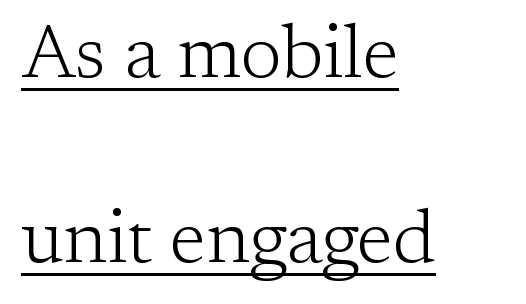
Q: Is the text bold? A: No.
Q: Is the text italic (slanted)? A: No, it is upright.
Q: Is the typeface a serif or a sans-serif typeface? A: Serif.
Q: Is the text underlined? A: Yes.
Q: How is the paragraph aligned? A: Left-aligned.
Q: Is the spacing between letters normal or unusually wide? A: Normal.
Q: Is the spacing between lines tight, normal or loose? A: Loose.
Q: Width (condensed, normal, or wide)? A: Normal.
Q: Stroke contrast? A: Low.
Q: x-height? A: Medium.
Q: Monospaced? A: No.
